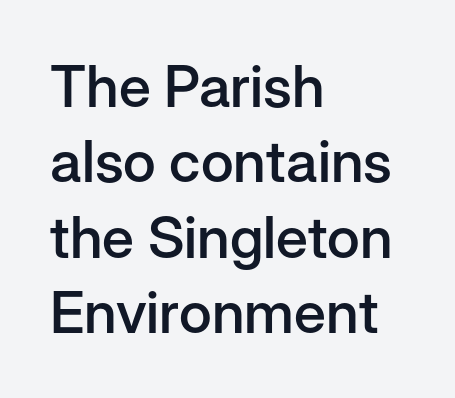
Q: Is the text bold? A: Semi-bold.
Q: Is the text italic (slanted)? A: No, it is upright.
Q: Is the typeface a serif or a sans-serif typeface? A: Sans-serif.
Q: Is the text underlined? A: No.
Q: How is the paragraph aligned? A: Left-aligned.
Q: Is the spacing between letters normal or unusually wide? A: Normal.
Q: Is the spacing between lines tight, normal or loose? A: Normal.
Q: Width (condensed, normal, or wide)? A: Normal.
Q: Stroke contrast? A: Low.
Q: x-height? A: Medium.
Q: Monospaced? A: No.
